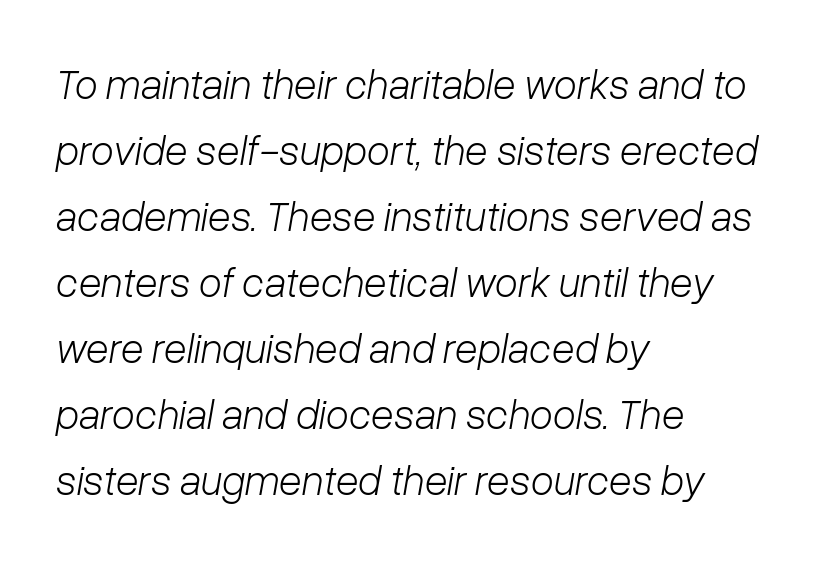
Q: Is the text bold? A: No.
Q: Is the text italic (slanted)? A: Yes, it leans right by about 10 degrees.
Q: Is the text underlined? A: No.
Q: How is the paragraph aligned? A: Left-aligned.
Q: Is the spacing between letters normal or unusually wide? A: Normal.
Q: Is the spacing between lines tight, normal or loose? A: Normal.
Q: Width (condensed, normal, or wide)? A: Normal.
Q: Stroke contrast? A: Low.
Q: x-height? A: Medium.
Q: Monospaced? A: No.
